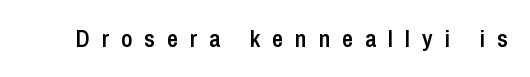
{"italic": "no", "bold": "semi", "underline": "no", "letter_spacing": "wide", "letter_spacing_em": 0.5, "glyph_px": 24}
